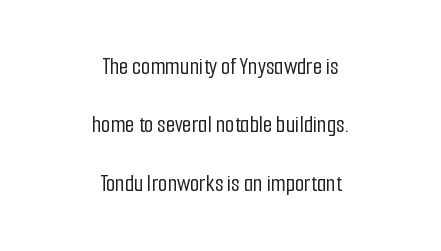
Vertically, the passage feels expansive, rows floating well apart. Ordinary non-slanted type is in use. Line starts and ends both wander, symmetrically. Descenders are the only things crossing below the line. Is the letter spacing exaggerated? No — it looks like the ordinary default.
